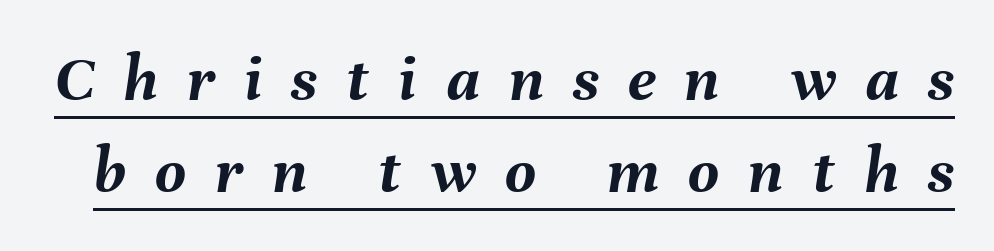
{"italic": "yes", "lean": "right", "slant_degrees": 8, "bold": "yes", "weight": "semibold", "width": "normal", "stroke_contrast": "medium", "x_height": "medium", "monospaced": "no", "underline": "yes", "line_spacing": "normal", "line_spacing_ratio": 1.37, "letter_spacing": "wide", "letter_spacing_em": 0.43, "glyph_px": 67}
